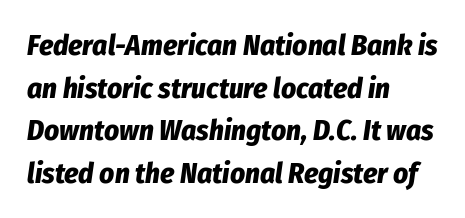
The image shows 29 px bold, condensed type, italic (leaning right); set left-aligned, normal line spacing (1.47x), normal letter spacing, not underlined; low stroke contrast and a medium x-height.
